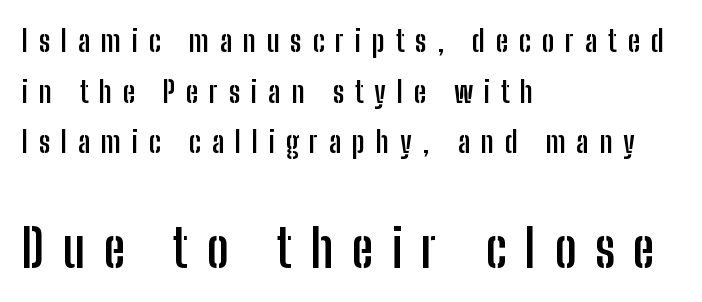
{"serif": "no", "italic": "no", "bold": "yes", "weight": "semibold", "width": "condensed", "stroke_contrast": "low", "x_height": "medium", "monospaced": "no", "underline": "no", "align": "left", "line_spacing": "normal", "line_spacing_ratio": 1.69, "letter_spacing": "wide", "letter_spacing_em": 0.36, "larger_block": "second", "size_ratio": 1.73, "glyph_px": 52}
